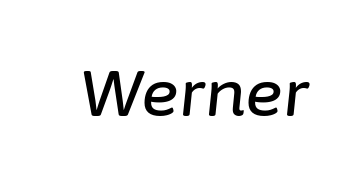
Q: Is the text italic (slanted)? A: Yes, it leans right by about 6 degrees.
Q: Is the text underlined? A: No.
Q: Is the spacing between letters normal or unusually wide? A: Normal.
Q: Width (condensed, normal, or wide)? A: Normal.
Q: Stroke contrast? A: Low.
Q: x-height? A: Medium.
Q: Monospaced? A: No.
